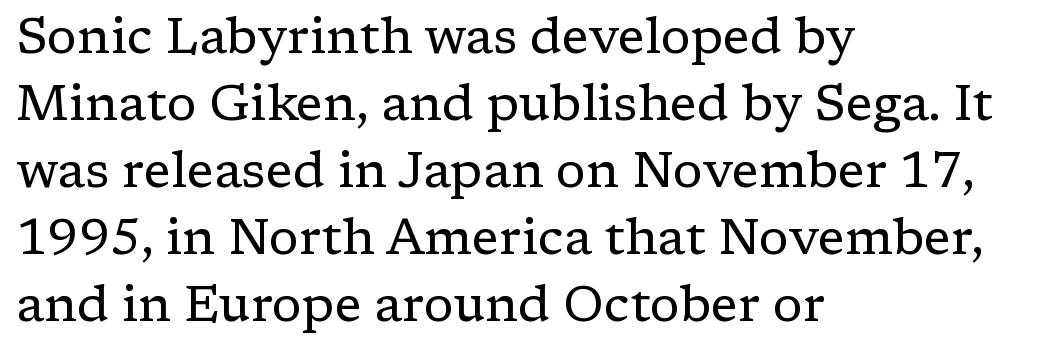
Q: Is the text bold? A: No.
Q: Is the text italic (slanted)? A: No, it is upright.
Q: Is the typeface a serif or a sans-serif typeface? A: Serif.
Q: Is the text underlined? A: No.
Q: How is the paragraph aligned? A: Left-aligned.
Q: Is the spacing between letters normal or unusually wide? A: Normal.
Q: Is the spacing between lines tight, normal or loose? A: Normal.
Q: Width (condensed, normal, or wide)? A: Normal.
Q: Stroke contrast? A: Low.
Q: x-height? A: Medium.
Q: Monospaced? A: No.
